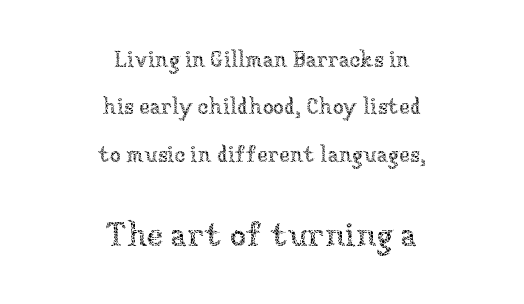
The image shows 33 px thin type, upright; set centered, loose line spacing (2.15x), normal letter spacing, not underlined; the second (bottom) block is 1.5x larger; low stroke contrast and a medium x-height.
